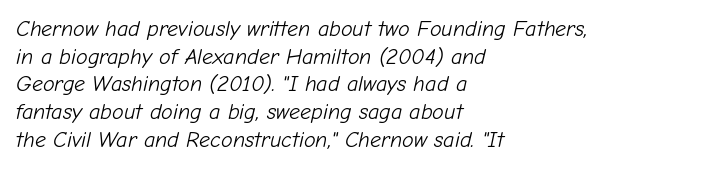
Unbolded letterforms with no extra heft. Observe the ordinary spacing: letters are neighbours, not strangers. Each row of text sits above clean, open space. Italic: yes, the glyphs are oblique. The designer left line spacing at the default. Horizontal alignment here is leftward, the default for most running prose.
